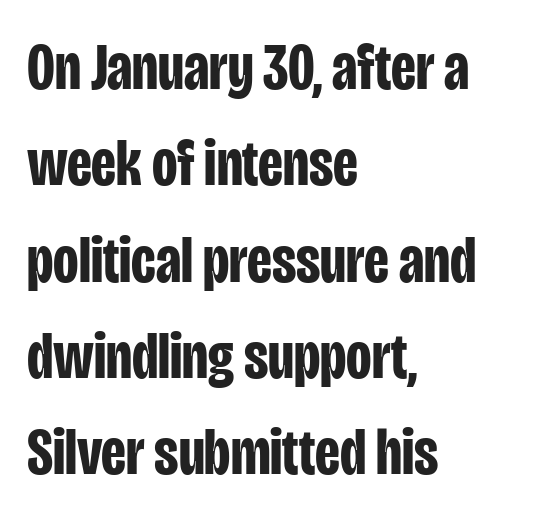
Q: Is the text bold? A: Yes.
Q: Is the text italic (slanted)? A: No, it is upright.
Q: Is the typeface a serif or a sans-serif typeface? A: Sans-serif.
Q: Is the text underlined? A: No.
Q: How is the paragraph aligned? A: Left-aligned.
Q: Is the spacing between letters normal or unusually wide? A: Normal.
Q: Is the spacing between lines tight, normal or loose? A: Normal.
Q: Width (condensed, normal, or wide)? A: Condensed.
Q: Stroke contrast? A: Low.
Q: x-height? A: Large.
Q: Monospaced? A: No.
